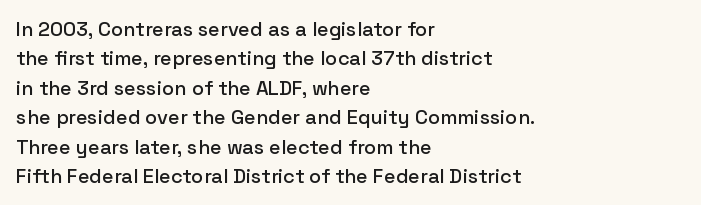
The image shows 20 px text type, upright; set left-aligned, normal line spacing (1.47x), normal letter spacing, not underlined.
